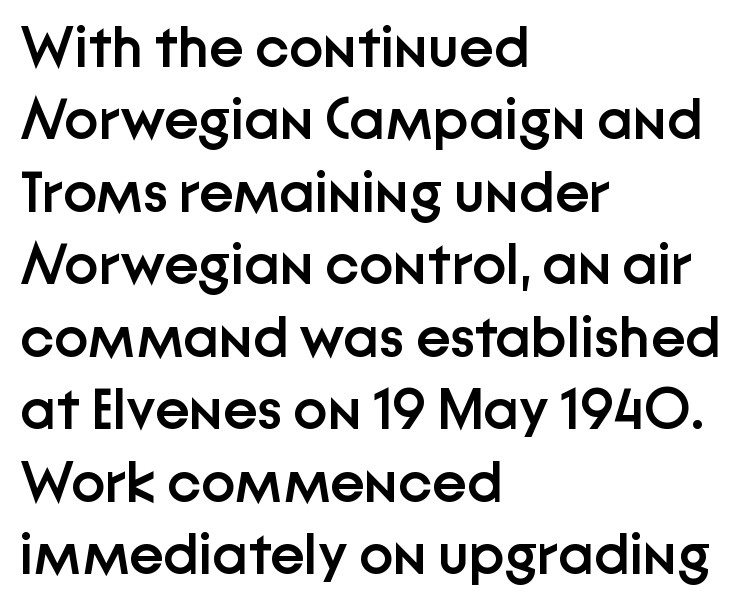
{"serif": "no", "italic": "no", "bold": "semi", "weight": "semibold", "width": "normal", "stroke_contrast": "low", "x_height": "medium", "monospaced": "no", "underline": "no", "align": "left", "line_spacing": "normal", "line_spacing_ratio": 1.25, "letter_spacing": "normal", "letter_spacing_em": 0.0, "glyph_px": 58}
